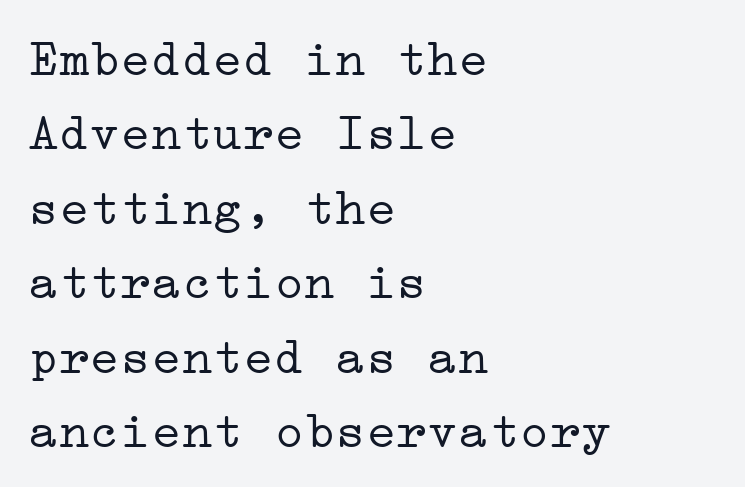
The image shows 51 px light, wide serif type, upright; set left-aligned, normal line spacing (1.46x), normal letter spacing, not underlined; low stroke contrast and a medium x-height.
